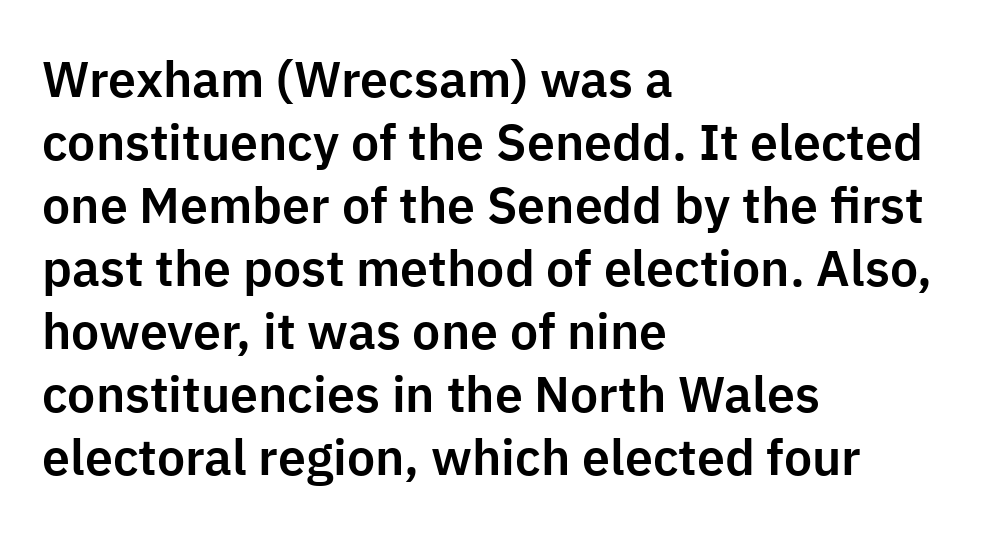
The image shows 50 px sans-serif type, upright; set left-aligned, normal line spacing (1.26x), normal letter spacing, not underlined; low stroke contrast and a medium x-height.
